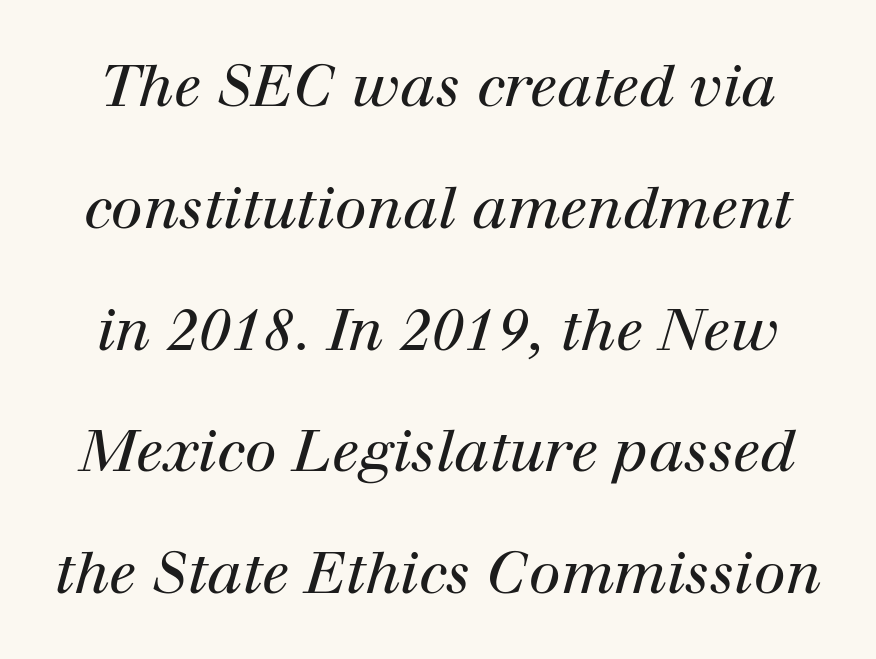
{"serif": "yes", "italic": "yes", "lean": "right", "slant_degrees": 12, "bold": "no", "weight": "regular", "width": "normal", "stroke_contrast": "high", "x_height": "medium", "monospaced": "no", "underline": "no", "line_spacing": "loose", "line_spacing_ratio": 2.1, "letter_spacing": "normal", "letter_spacing_em": 0.0, "glyph_px": 58}
